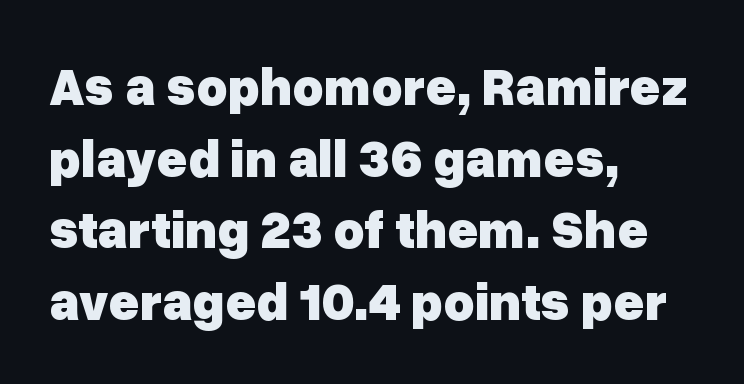
Q: Is the text bold? A: Yes.
Q: Is the text italic (slanted)? A: No, it is upright.
Q: Is the typeface a serif or a sans-serif typeface? A: Sans-serif.
Q: Is the text underlined? A: No.
Q: How is the paragraph aligned? A: Left-aligned.
Q: Is the spacing between letters normal or unusually wide? A: Normal.
Q: Is the spacing between lines tight, normal or loose? A: Normal.
Q: Width (condensed, normal, or wide)? A: Normal.
Q: Stroke contrast? A: Low.
Q: x-height? A: Medium.
Q: Monospaced? A: No.
